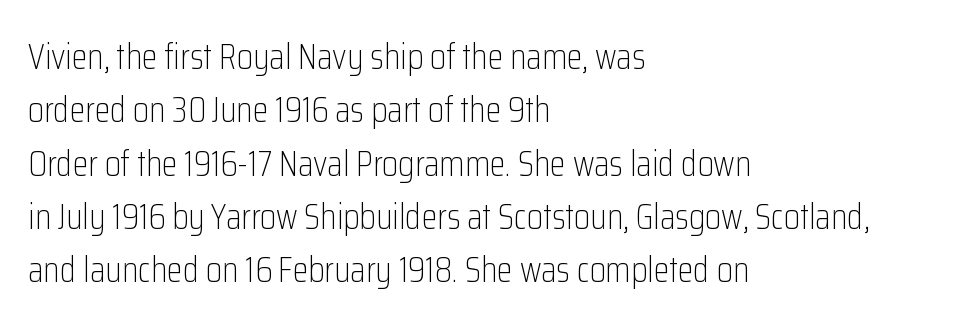
{"serif": "no", "italic": "no", "bold": "no", "weight": "light", "width": "condensed", "stroke_contrast": "low", "x_height": "medium", "monospaced": "no", "underline": "no", "align": "left", "line_spacing": "normal", "line_spacing_ratio": 1.48, "letter_spacing": "normal", "letter_spacing_em": 0.0, "glyph_px": 36}
